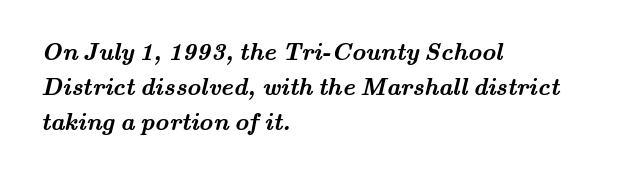
The image shows 24 px bold type; set left-aligned, normal line spacing (1.46x), normal letter spacing, not underlined.
